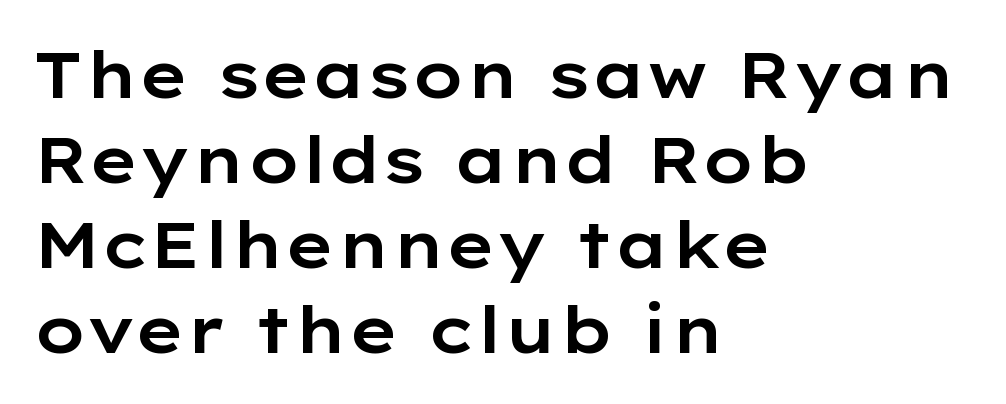
The image shows 65 px wide sans-serif type, upright; set left-aligned, normal line spacing (1.31x), normal letter spacing, not underlined; low stroke contrast and a medium x-height.
